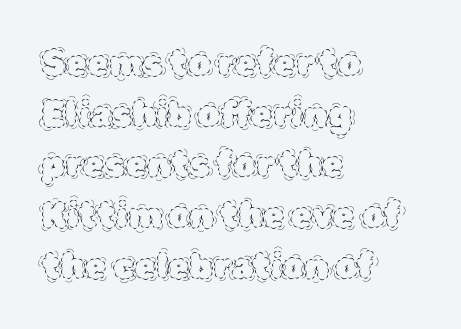
{"italic": "no", "bold": "no", "weight": "thin", "width": "normal", "x_height": "large", "monospaced": "no", "underline": "no", "align": "left", "line_spacing": "normal", "line_spacing_ratio": 1.45, "letter_spacing": "normal", "letter_spacing_em": 0.0, "glyph_px": 35}
